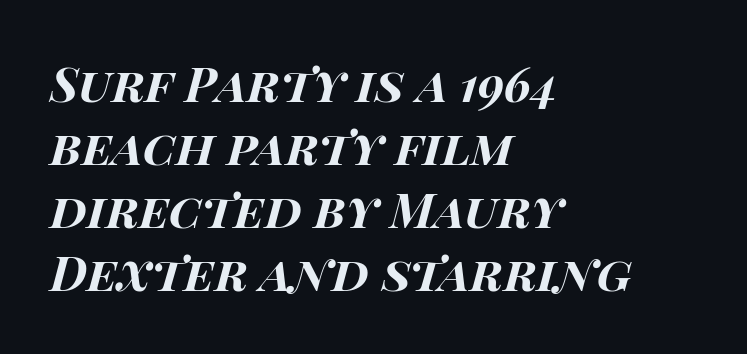
Q: Is the text bold? A: Yes.
Q: Is the text italic (slanted)? A: Yes, it leans right by about 15 degrees.
Q: Is the text underlined? A: No.
Q: How is the paragraph aligned? A: Left-aligned.
Q: Is the spacing between letters normal or unusually wide? A: Normal.
Q: Is the spacing between lines tight, normal or loose? A: Normal.
Q: Width (condensed, normal, or wide)? A: Wide.
Q: Stroke contrast? A: High.
Q: x-height? A: Large.
Q: Monospaced? A: No.
